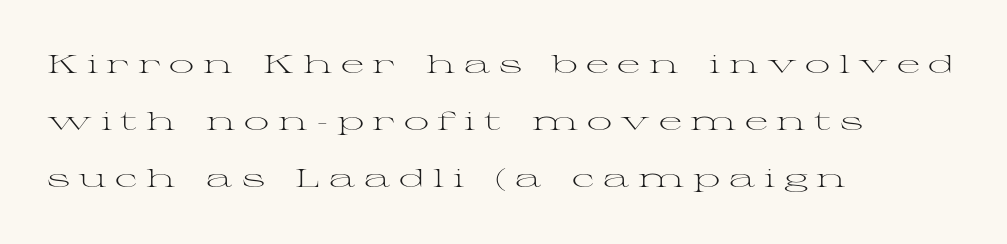
Q: Is the text bold? A: No.
Q: Is the text italic (slanted)? A: No, it is upright.
Q: Is the text underlined? A: No.
Q: How is the paragraph aligned? A: Left-aligned.
Q: Is the spacing between letters normal or unusually wide? A: Unusually wide.
Q: Is the spacing between lines tight, normal or loose? A: Loose.
